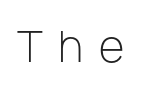
The image shows 42 px light sans-serif type, upright; set unusually wide letter spacing (+0.37 em), not underlined; low stroke contrast and a medium x-height.
